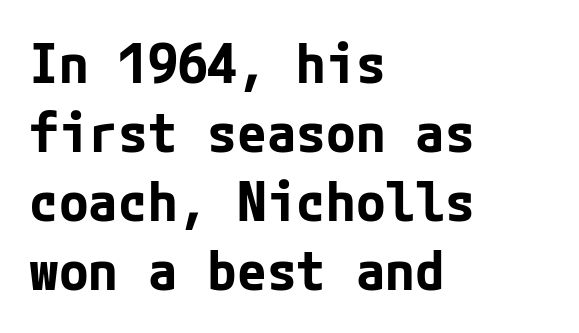
{"serif": "no", "italic": "no", "bold": "yes", "weight": "bold", "width": "normal", "stroke_contrast": "low", "x_height": "medium", "underline": "no", "align": "left", "line_spacing": "normal", "line_spacing_ratio": 1.28, "letter_spacing": "normal", "letter_spacing_em": 0.0, "glyph_px": 54}
